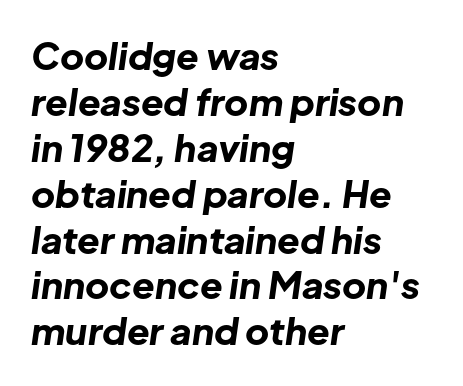
The image shows 37 px bold type, italic (leaning right); set left-aligned, line spacing 1.24x, normal letter spacing, not underlined; low stroke contrast and a medium x-height.
